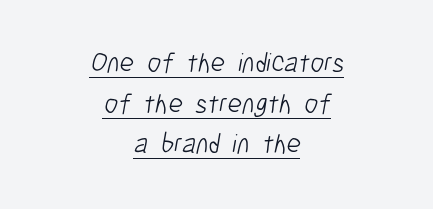
Q: Is the text bold? A: No.
Q: Is the typeface a serif or a sans-serif typeface? A: Sans-serif.
Q: Is the text underlined? A: Yes.
Q: How is the paragraph aligned? A: Centered.
Q: Is the spacing between letters normal or unusually wide? A: Normal.
Q: Is the spacing between lines tight, normal or loose? A: Normal.
Q: Width (condensed, normal, or wide)? A: Condensed.
Q: Stroke contrast? A: Low.
Q: x-height? A: Medium.
Q: Monospaced? A: No.
